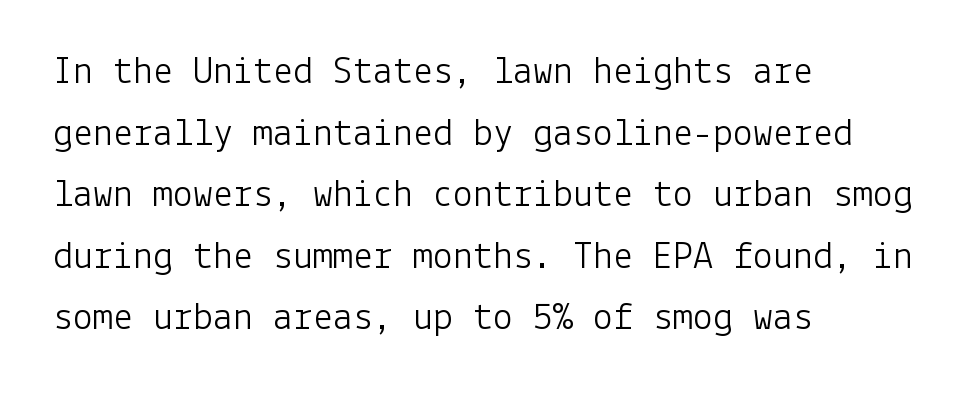
The image shows 40 px light sans-serif type, upright; set left-aligned, normal line spacing (1.54x), normal letter spacing, not underlined; low stroke contrast and a medium x-height.
